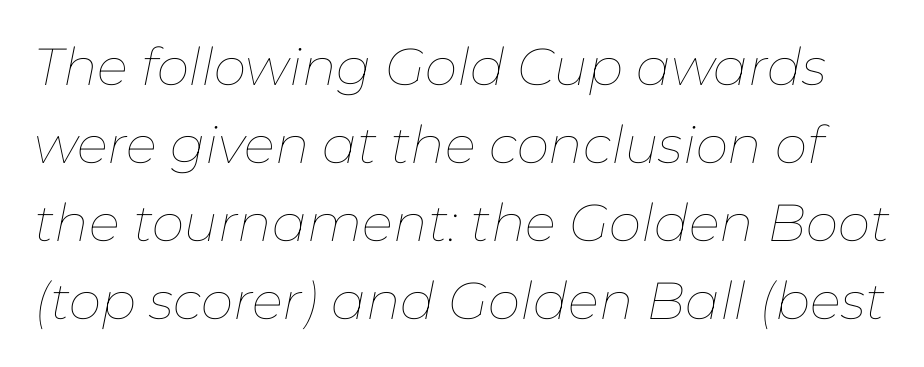
{"italic": "yes", "lean": "right", "slant_degrees": 11, "bold": "no", "weight": "thin", "width": "normal", "stroke_contrast": "low", "x_height": "medium", "monospaced": "no", "underline": "no", "line_spacing": "normal", "line_spacing_ratio": 1.5, "letter_spacing": "normal", "letter_spacing_em": 0.0, "glyph_px": 52}
